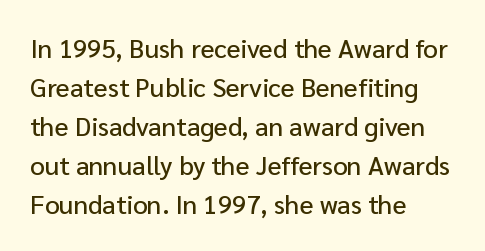
The compositor pushed each line to the left boundary. Every stem runs plumb, perpendicular to the baseline. This sample keeps an unexceptional amount of space between lines. Here the glyphs are tracked normally, forming tight word shapes. Descender tails drop into unmarked territory.
